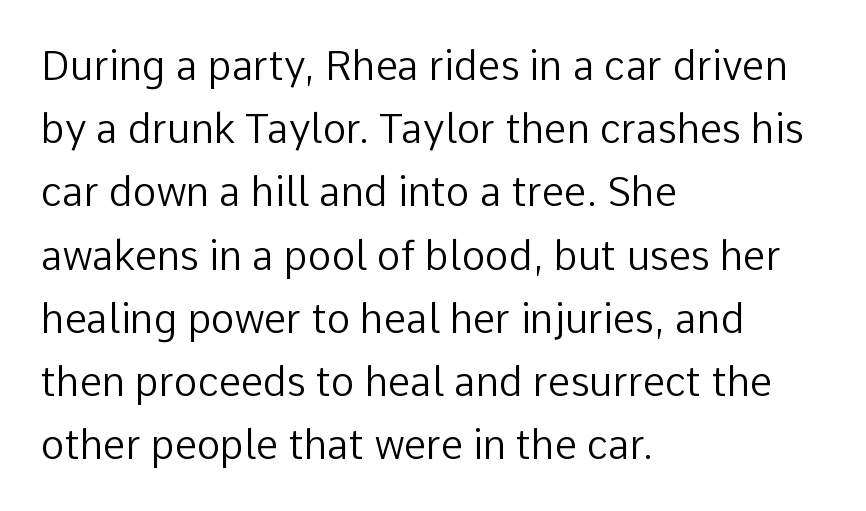
The image shows 40 px regular-weight sans-serif type, upright; set left-aligned, normal line spacing (1.58x), normal letter spacing, not underlined; low stroke contrast and a medium x-height.
